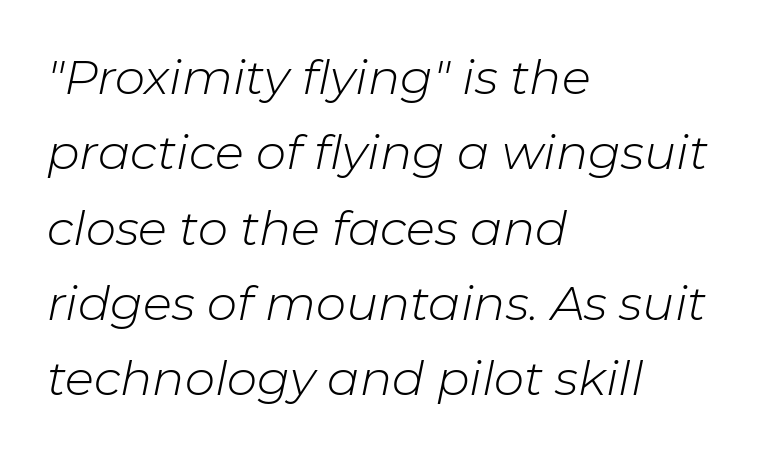
Q: Is the text bold? A: No.
Q: Is the text italic (slanted)? A: Yes, it leans right by about 11 degrees.
Q: Is the text underlined? A: No.
Q: How is the paragraph aligned? A: Left-aligned.
Q: Is the spacing between letters normal or unusually wide? A: Normal.
Q: Is the spacing between lines tight, normal or loose? A: Normal.
Q: Width (condensed, normal, or wide)? A: Normal.
Q: Stroke contrast? A: Low.
Q: x-height? A: Medium.
Q: Monospaced? A: No.
